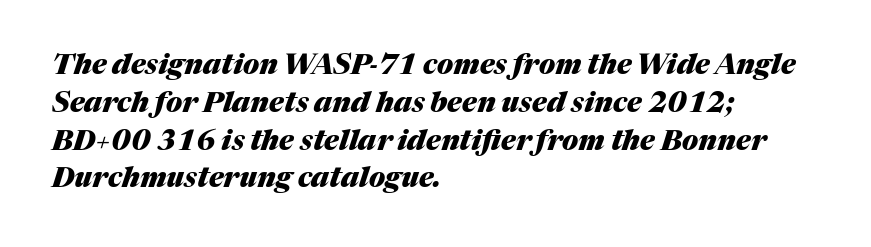
Q: Is the text bold? A: Yes.
Q: Is the text italic (slanted)? A: Yes, it leans right by about 17 degrees.
Q: Is the text underlined? A: No.
Q: How is the paragraph aligned? A: Left-aligned.
Q: Is the spacing between letters normal or unusually wide? A: Normal.
Q: Is the spacing between lines tight, normal or loose? A: Normal.
Q: Width (condensed, normal, or wide)? A: Normal.
Q: Stroke contrast? A: Medium.
Q: x-height? A: Medium.
Q: Monospaced? A: No.
